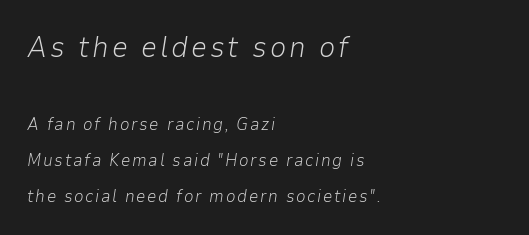
Of the two passages, the one on top uses the larger point size. This reads as an unemphasized weight, regular at the heaviest. Vertically, the passage feels expansive, rows floating well apart. Every character sits at an angle, as italics do.
